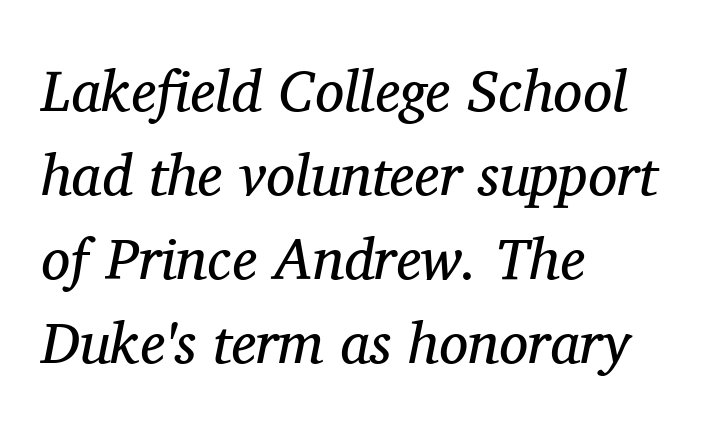
The image shows 58 px regular-weight serif type, italic (leaning right); set left-aligned, normal line spacing (1.45x), normal letter spacing, not underlined; medium stroke contrast and a medium x-height.
